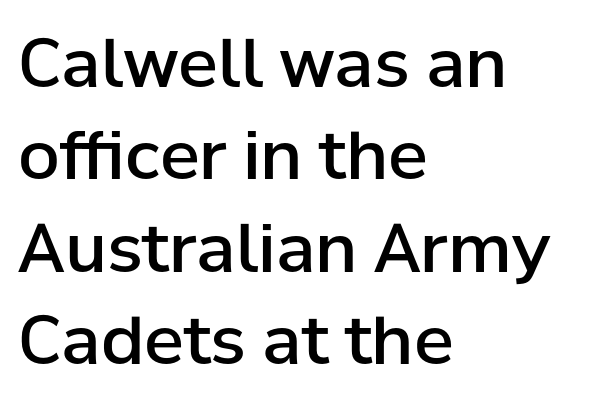
{"serif": "no", "italic": "no", "bold": "semi", "weight": "semibold", "width": "normal", "stroke_contrast": "low", "x_height": "medium", "monospaced": "no", "underline": "no", "align": "left", "line_spacing": "normal", "line_spacing_ratio": 1.38, "letter_spacing": "normal", "letter_spacing_em": 0.0, "glyph_px": 67}
